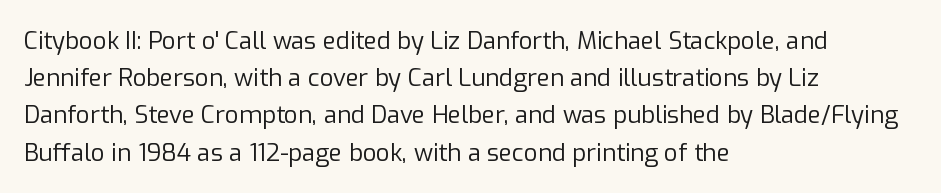
Ordinary non-slanted type is in use. This sample uses plain, unmodified letter spacing. Has an underline been added? It has not. The designer left line spacing at the default. The cut favours lightness, reaching ordinary text weight at its darkest. Layout note: lines flush left.
